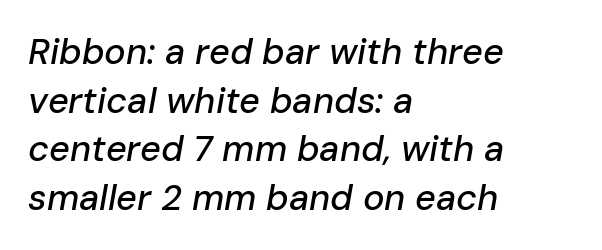
Q: Is the text italic (slanted)? A: Yes, it leans right by about 10 degrees.
Q: Is the text underlined? A: No.
Q: How is the paragraph aligned? A: Left-aligned.
Q: Is the spacing between letters normal or unusually wide? A: Normal.
Q: Is the spacing between lines tight, normal or loose? A: Normal.
Q: Width (condensed, normal, or wide)? A: Normal.
Q: Stroke contrast? A: Low.
Q: x-height? A: Medium.
Q: Monospaced? A: No.
